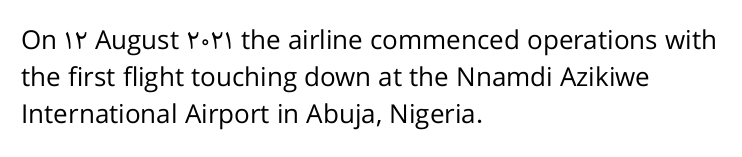
The image shows 26 px text type, upright; set left-aligned, normal line spacing (1.42x), normal letter spacing, not underlined.
